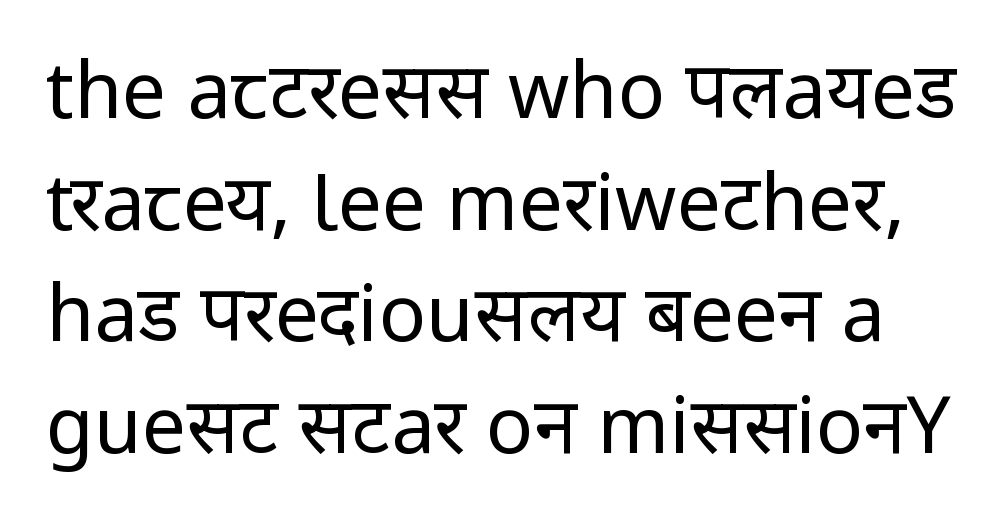
The image shows 78 px regular-weight, condensed sans-serif type, upright; set normal line spacing (1.43x), normal letter spacing, not underlined; low stroke contrast.
